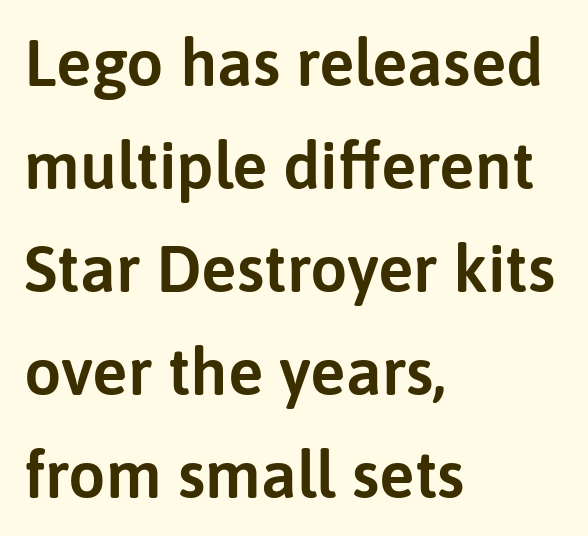
Q: Is the text italic (slanted)? A: No, it is upright.
Q: Is the typeface a serif or a sans-serif typeface? A: Sans-serif.
Q: Is the text underlined? A: No.
Q: How is the paragraph aligned? A: Left-aligned.
Q: Is the spacing between letters normal or unusually wide? A: Normal.
Q: Is the spacing between lines tight, normal or loose? A: Normal.
Q: Width (condensed, normal, or wide)? A: Normal.
Q: Stroke contrast? A: Low.
Q: x-height? A: Medium.
Q: Monospaced? A: No.
